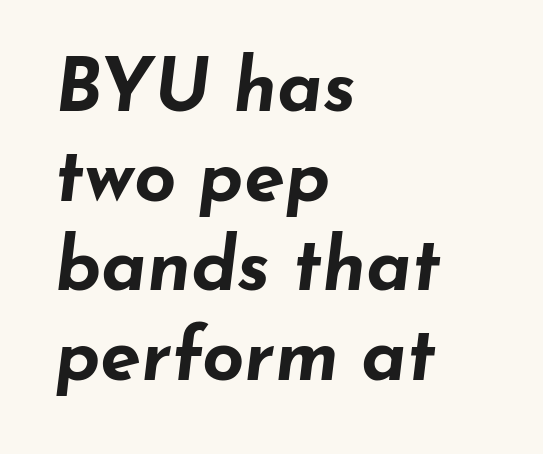
The image shows 74 px bold, wide type, italic (leaning right); set left-aligned, line spacing 1.21x, normal letter spacing, not underlined; low stroke contrast and a small x-height.
